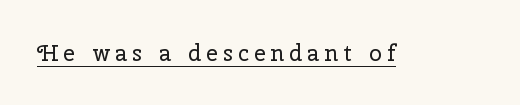
Q: Is the text bold? A: No.
Q: Is the text italic (slanted)? A: No, it is upright.
Q: Is the text underlined? A: Yes.
Q: Is the spacing between letters normal or unusually wide? A: Unusually wide.
